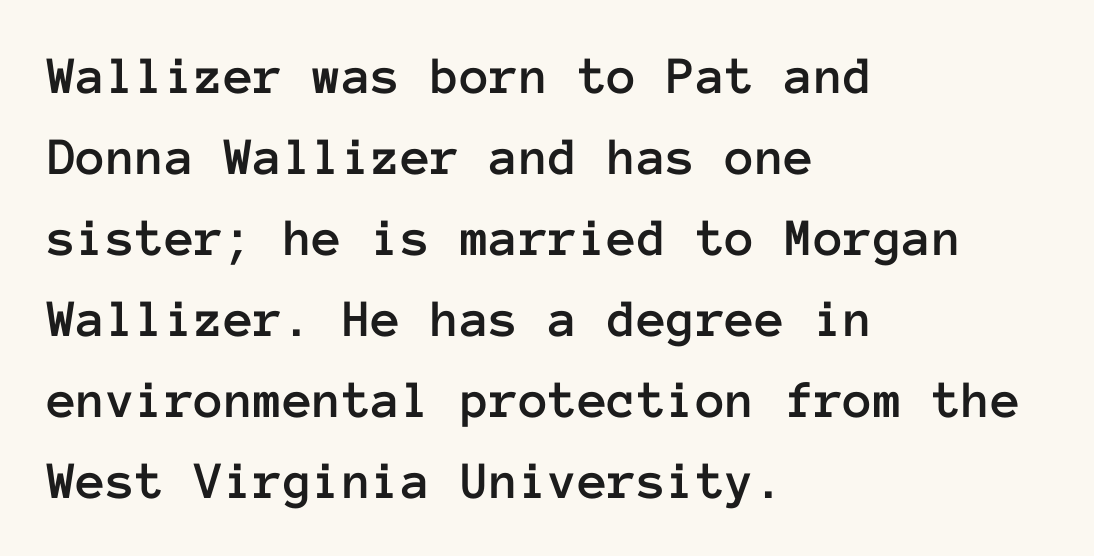
{"italic": "no", "width": "normal", "stroke_contrast": "low", "x_height": "medium", "monospaced": "yes", "underline": "no", "align": "left", "line_spacing": "normal", "line_spacing_ratio": 1.5, "letter_spacing": "normal", "letter_spacing_em": 0.0, "glyph_px": 54}
